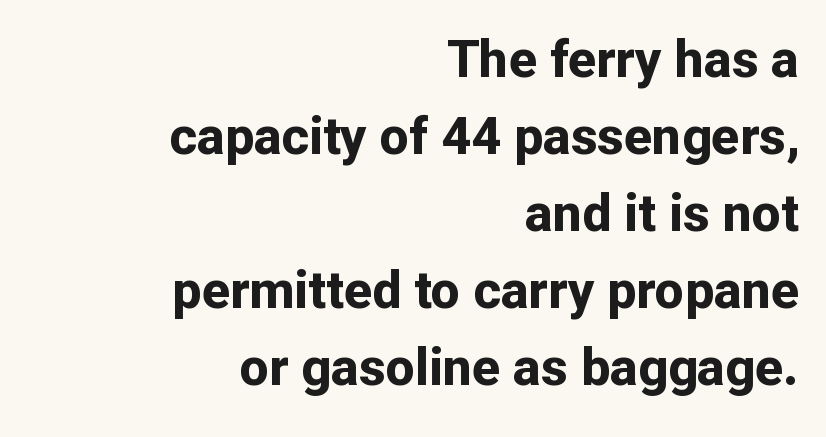
{"serif": "no", "italic": "no", "bold": "yes", "weight": "bold", "width": "normal", "stroke_contrast": "low", "x_height": "medium", "monospaced": "no", "underline": "no", "align": "right", "line_spacing": "normal", "line_spacing_ratio": 1.48, "letter_spacing": "normal", "letter_spacing_em": 0.0, "glyph_px": 52}
